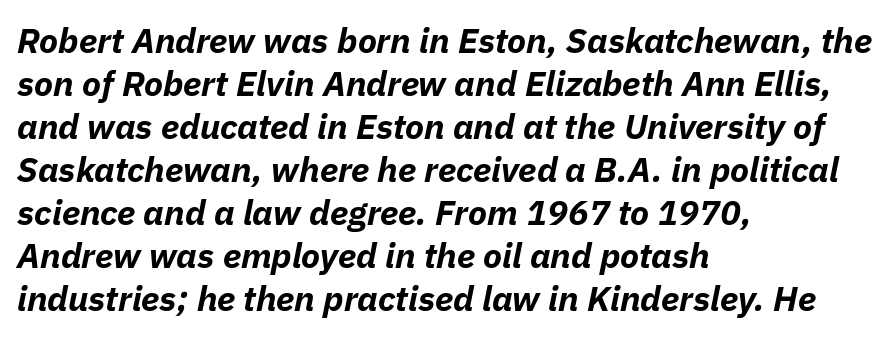
The image shows 35 px bold type, italic (leaning right); set left-aligned, line spacing 1.23x, normal letter spacing, not underlined; low stroke contrast and a medium x-height.
